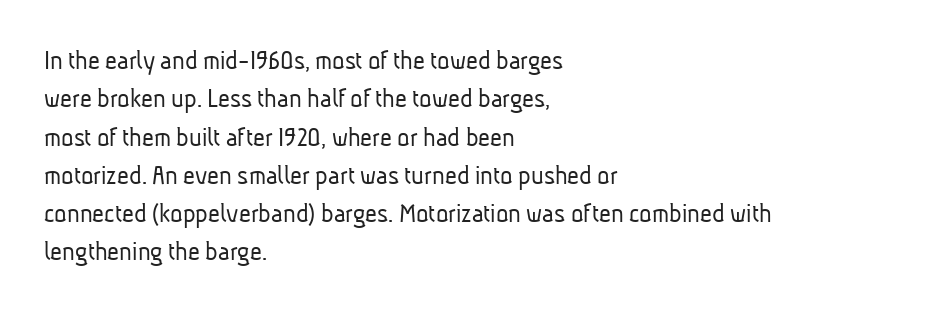
The typesetting does not lean heavy: it is not bold. Note the varied advance widths — an 'i' is clearly narrower than an 'm'. Only glyphs here, with clear space below each row. The characters display no serif detailing; their extremities are plain. Baseline-to-baseline distance is the conventional proportion of letter height.
